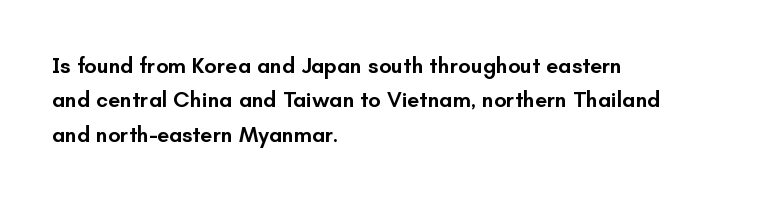
The lines in this sample share a left origin and differ only in where they stop. Firm but not heavy-handed strokes: this text is semibold. A typesetter would call this leading conventional body-copy spacing. Decoration check: the copy has no underline. There is no visible air inserted between adjacent glyphs. Ordinary non-slanted type is in use.
